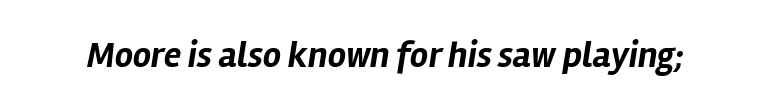
The face used here has a pronounced slope to its letters. These lines keep a tight, regular rhythm from letter to letter. Anything drawn beneath the words? Only blank space. The characters look thick and weighty, a clear bold.
